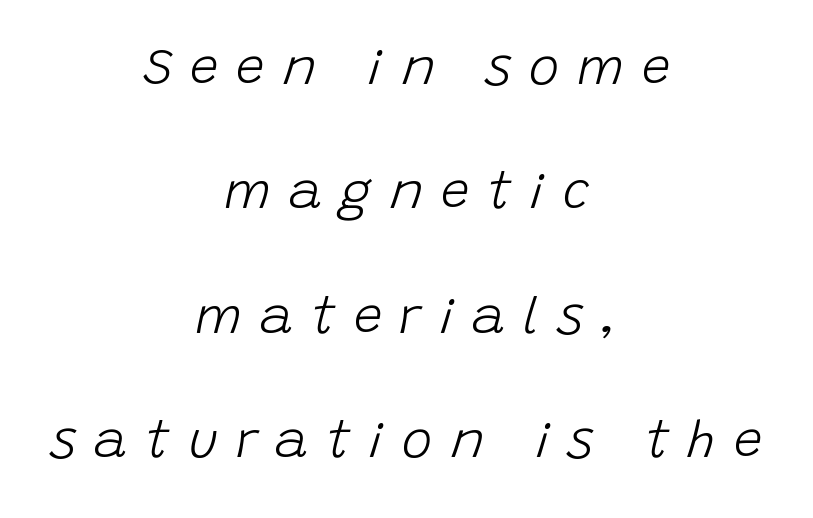
Q: Is the text bold? A: No.
Q: Is the text italic (slanted)? A: Yes, it leans right by about 15 degrees.
Q: Is the text underlined? A: No.
Q: How is the paragraph aligned? A: Centered.
Q: Is the spacing between letters normal or unusually wide? A: Unusually wide.
Q: Is the spacing between lines tight, normal or loose? A: Loose.
Q: Width (condensed, normal, or wide)? A: Normal.
Q: Stroke contrast? A: Low.
Q: x-height? A: Large.
Q: Monospaced? A: No.
